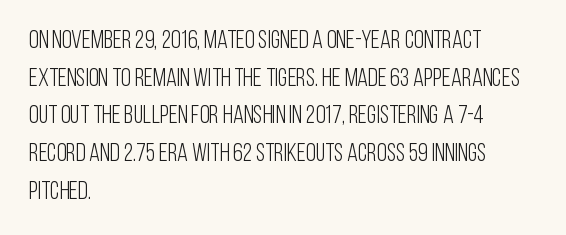
Q: Is the text bold? A: No.
Q: Is the text italic (slanted)? A: No, it is upright.
Q: Is the text underlined? A: No.
Q: How is the paragraph aligned? A: Left-aligned.
Q: Is the spacing between letters normal or unusually wide? A: Normal.
Q: Is the spacing between lines tight, normal or loose? A: Normal.
